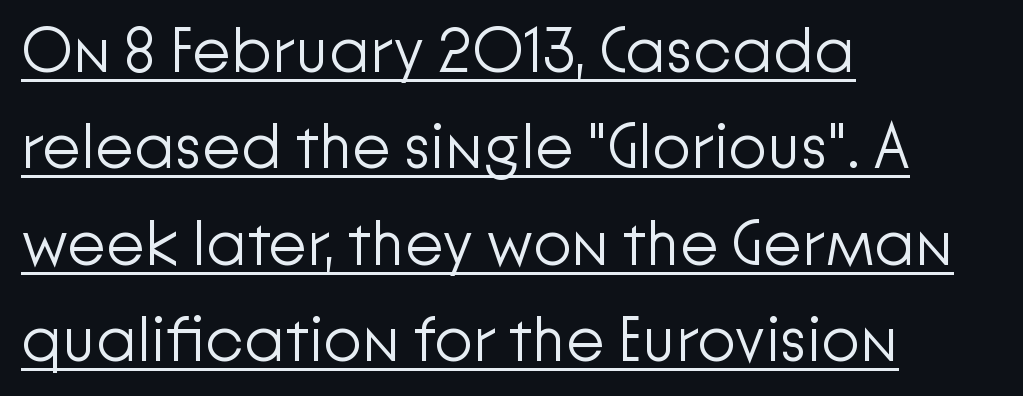
Q: Is the text bold? A: No.
Q: Is the text italic (slanted)? A: No, it is upright.
Q: Is the typeface a serif or a sans-serif typeface? A: Sans-serif.
Q: Is the text underlined? A: Yes.
Q: How is the paragraph aligned? A: Left-aligned.
Q: Is the spacing between letters normal or unusually wide? A: Normal.
Q: Is the spacing between lines tight, normal or loose? A: Normal.
Q: Width (condensed, normal, or wide)? A: Normal.
Q: Stroke contrast? A: Low.
Q: x-height? A: Medium.
Q: Monospaced? A: No.
